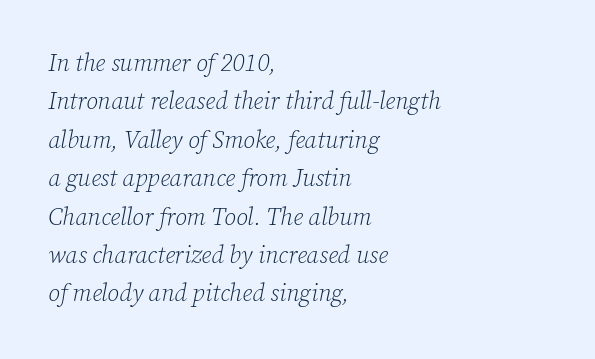
The image shows 24 px text type, italic (leaning right); set left-aligned, normal line spacing (1.6x), normal letter spacing, not underlined.
